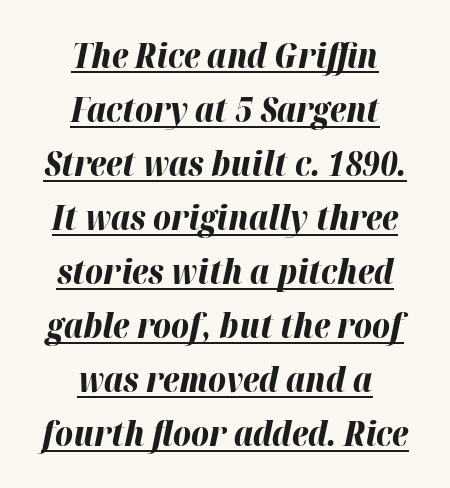
Q: Is the text bold? A: Yes.
Q: Is the text italic (slanted)? A: Yes, it leans right by about 12 degrees.
Q: Is the text underlined? A: Yes.
Q: How is the paragraph aligned? A: Centered.
Q: Is the spacing between letters normal or unusually wide? A: Normal.
Q: Is the spacing between lines tight, normal or loose? A: Normal.
Q: Width (condensed, normal, or wide)? A: Normal.
Q: Stroke contrast? A: High.
Q: x-height? A: Medium.
Q: Monospaced? A: No.
